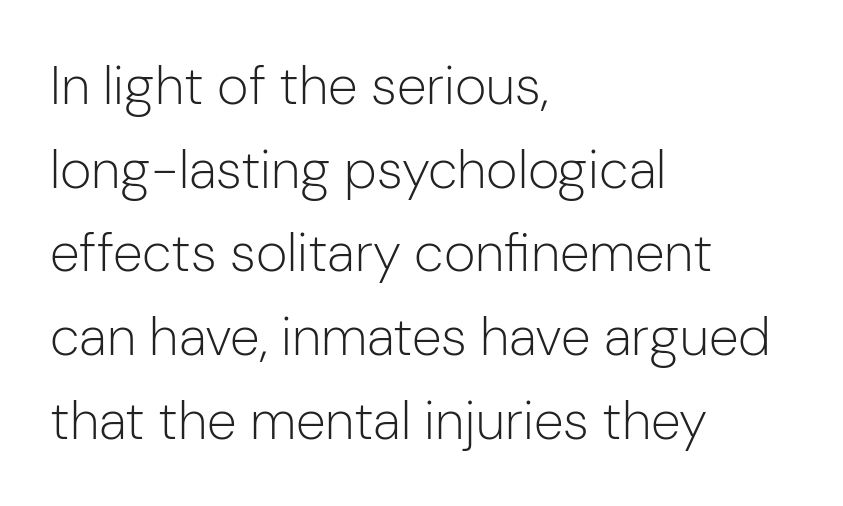
Q: Is the text bold? A: No.
Q: Is the text italic (slanted)? A: No, it is upright.
Q: Is the typeface a serif or a sans-serif typeface? A: Sans-serif.
Q: Is the text underlined? A: No.
Q: How is the paragraph aligned? A: Left-aligned.
Q: Is the spacing between letters normal or unusually wide? A: Normal.
Q: Is the spacing between lines tight, normal or loose? A: Normal.
Q: Width (condensed, normal, or wide)? A: Normal.
Q: Stroke contrast? A: Low.
Q: x-height? A: Medium.
Q: Monospaced? A: No.
